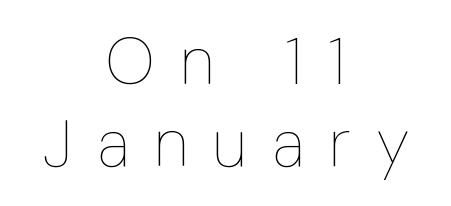
{"italic": "no", "bold": "no", "weight": "thin", "width": "condensed", "stroke_contrast": "low", "x_height": "medium", "monospaced": "no", "underline": "no", "align": "center", "line_spacing": "normal", "line_spacing_ratio": 1.25, "letter_spacing": "wide", "letter_spacing_em": 0.39, "glyph_px": 66}
